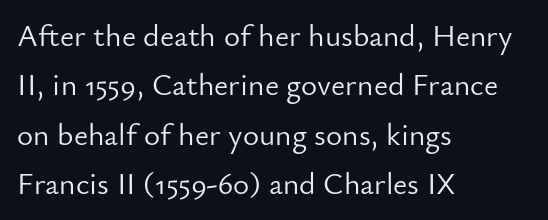
When letters stand straight like this, we call the style roman or upright. The block of text has a typical density, with ordinary space between rows. No chunkiness to these letters — they're not bold. The passage shown is not underscored anywhere. Characters follow at the spacing the type designer built in. Grotesque or geometric, the face here clearly has no serifs.
